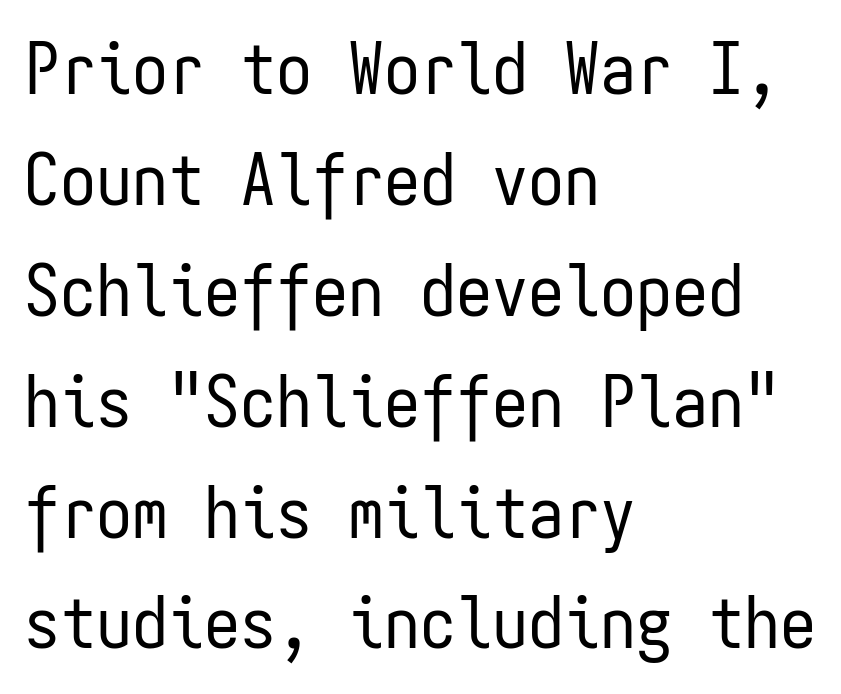
The image shows 72 px regular-weight, condensed sans-serif type, upright, monospaced; set left-aligned, normal line spacing (1.54x), normal letter spacing, not underlined; low stroke contrast and a medium x-height.
